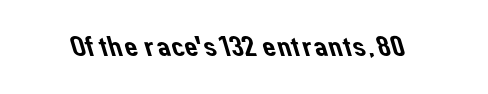
{"serif": "no", "width": "normal", "stroke_contrast": "low", "x_height": "medium", "monospaced": "no", "underline": "no", "letter_spacing": "normal", "letter_spacing_em": 0.0, "glyph_px": 30}
